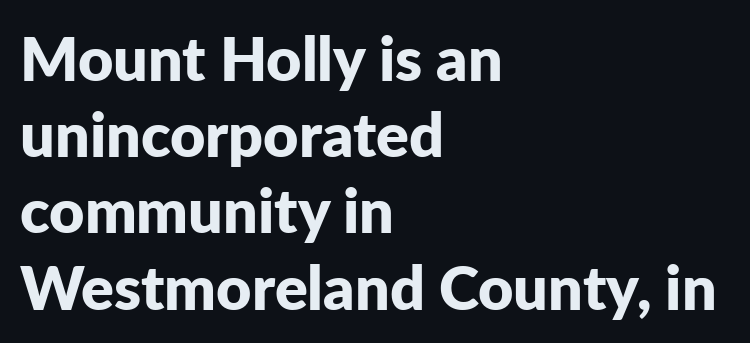
{"serif": "no", "italic": "no", "bold": "yes", "weight": "bold", "width": "normal", "stroke_contrast": "low", "x_height": "medium", "monospaced": "no", "underline": "no", "align": "left", "line_spacing": "normal", "line_spacing_ratio": 1.25, "letter_spacing": "normal", "letter_spacing_em": 0.0, "glyph_px": 61}
